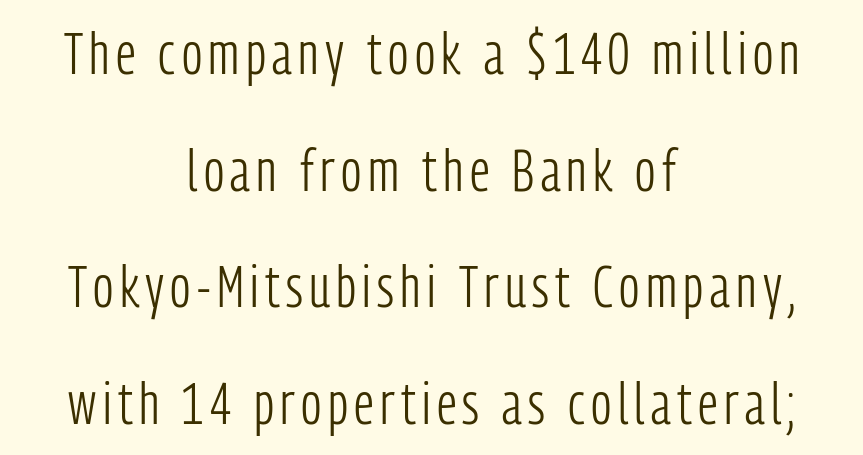
{"serif": "no", "italic": "no", "bold": "no", "weight": "light", "width": "condensed", "stroke_contrast": "low", "x_height": "medium", "monospaced": "no", "underline": "no", "align": "center", "line_spacing": "loose", "line_spacing_ratio": 2.01, "glyph_px": 58}
